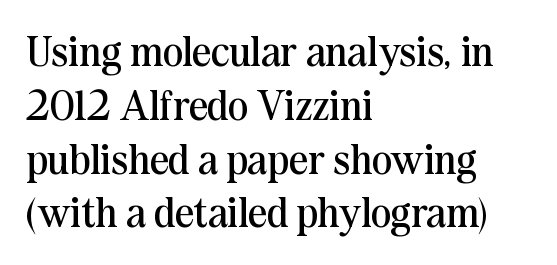
The image shows 42 px regular-weight serif type, upright; set left-aligned, normal line spacing (1.28x), normal letter spacing, not underlined; medium stroke contrast and a medium x-height.
